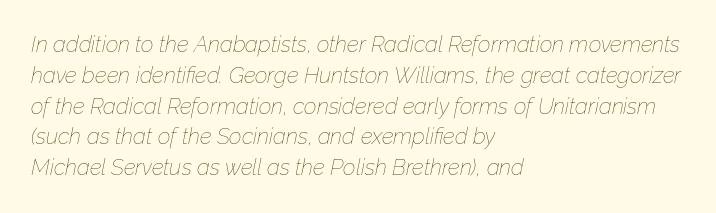
{"italic": "yes", "lean": "right", "slant_degrees": 12, "bold": "no", "underline": "no", "align": "left", "line_spacing": "normal", "line_spacing_ratio": 1.4, "letter_spacing": "normal", "letter_spacing_em": 0.0, "glyph_px": 22}
